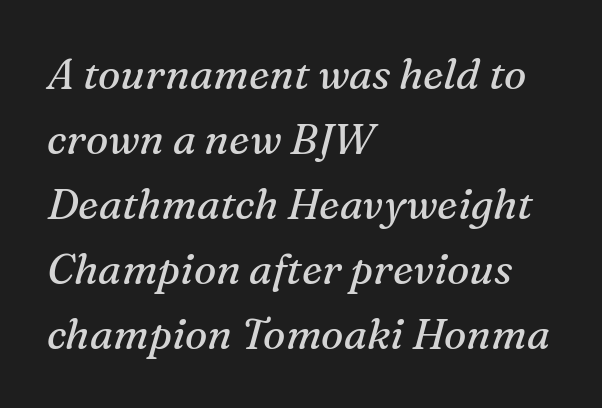
Q: Is the text bold? A: No.
Q: Is the text italic (slanted)? A: Yes, it leans right by about 16 degrees.
Q: Is the typeface a serif or a sans-serif typeface? A: Serif.
Q: Is the text underlined? A: No.
Q: How is the paragraph aligned? A: Left-aligned.
Q: Is the spacing between letters normal or unusually wide? A: Normal.
Q: Is the spacing between lines tight, normal or loose? A: Normal.
Q: Width (condensed, normal, or wide)? A: Normal.
Q: Stroke contrast? A: Medium.
Q: x-height? A: Medium.
Q: Monospaced? A: No.
